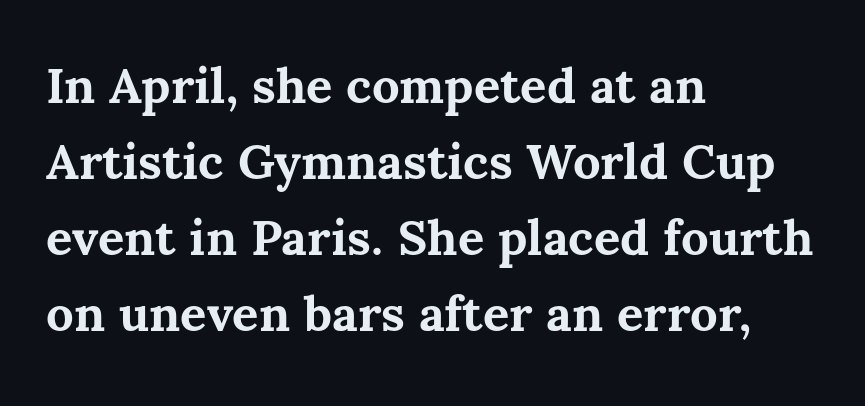
Q: Is the text bold? A: Yes.
Q: Is the text italic (slanted)? A: No, it is upright.
Q: Is the text underlined? A: No.
Q: How is the paragraph aligned? A: Left-aligned.
Q: Is the spacing between letters normal or unusually wide? A: Normal.
Q: Is the spacing between lines tight, normal or loose? A: Normal.
Q: Width (condensed, normal, or wide)? A: Normal.
Q: Stroke contrast? A: Medium.
Q: x-height? A: Medium.
Q: Monospaced? A: No.
